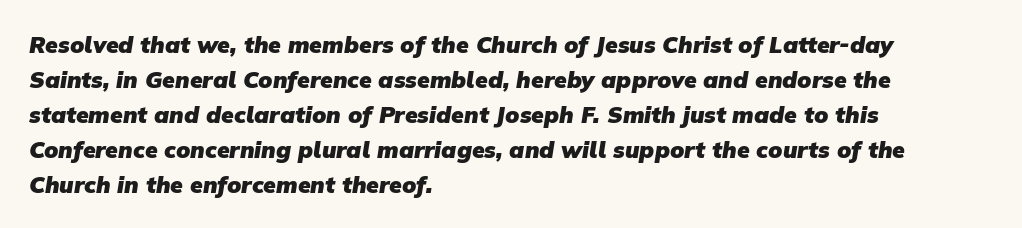
{"bold": "yes", "underline": "no", "align": "left", "line_spacing": "normal", "line_spacing_ratio": 1.52, "letter_spacing": "normal", "letter_spacing_em": 0.0, "glyph_px": 23}
